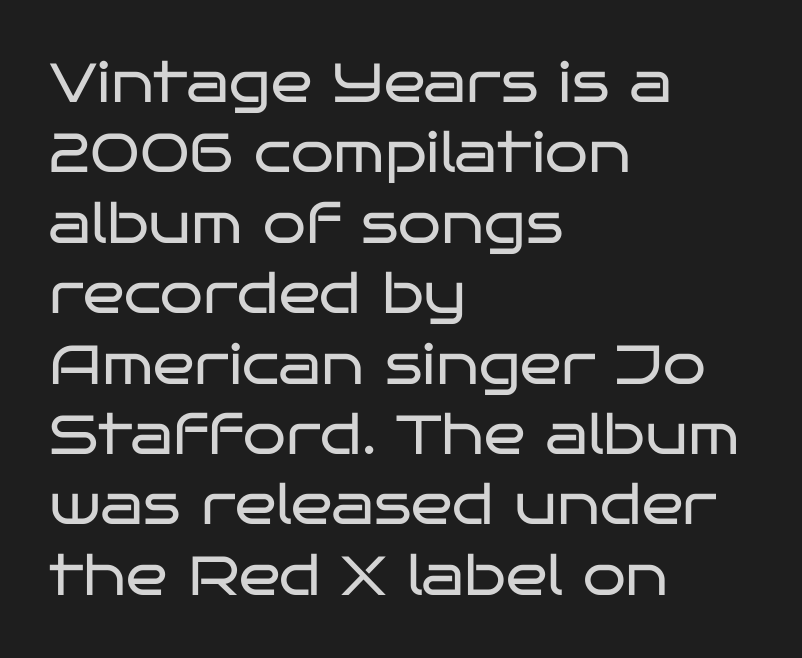
Q: Is the text bold? A: No.
Q: Is the text italic (slanted)? A: No, it is upright.
Q: Is the typeface a serif or a sans-serif typeface? A: Sans-serif.
Q: Is the text underlined? A: No.
Q: How is the paragraph aligned? A: Left-aligned.
Q: Is the spacing between letters normal or unusually wide? A: Normal.
Q: Is the spacing between lines tight, normal or loose? A: Normal.
Q: Width (condensed, normal, or wide)? A: Wide.
Q: Stroke contrast? A: Low.
Q: x-height? A: Large.
Q: Monospaced? A: No.
